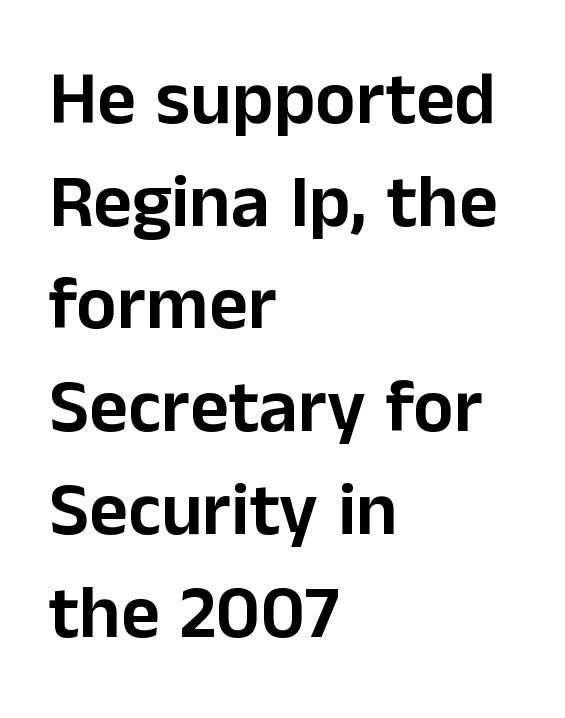
Q: Is the text italic (slanted)? A: No, it is upright.
Q: Is the typeface a serif or a sans-serif typeface? A: Sans-serif.
Q: Is the text underlined? A: No.
Q: How is the paragraph aligned? A: Left-aligned.
Q: Is the spacing between letters normal or unusually wide? A: Normal.
Q: Is the spacing between lines tight, normal or loose? A: Normal.
Q: Width (condensed, normal, or wide)? A: Normal.
Q: Stroke contrast? A: Low.
Q: x-height? A: Medium.
Q: Monospaced? A: No.
